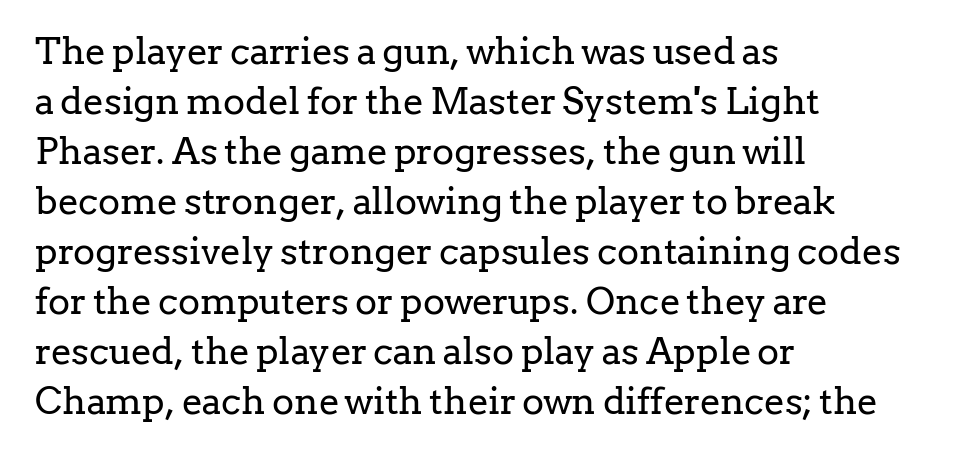
The setting favours the left margin, as ordinary paragraphs usually do. Note the varied advance widths — an 'i' is clearly narrower than an 'm'. Quick note: underline off. A light-to-regular cut is what we see here.
